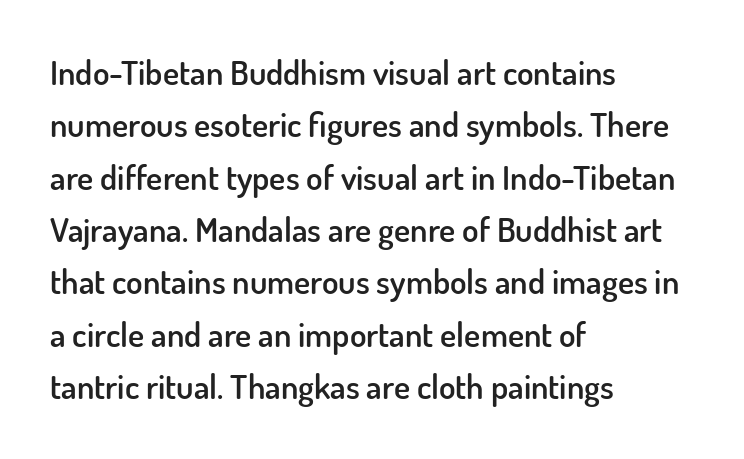
Look at the tracking — it's just the regular setting, nothing added. No italicization has been applied; the sample stays upright. Decoration check: the copy has no underline. The typesetter chose a ragged-right arrangement here. Regarding leading, the lines here are spaced in the standard way.
